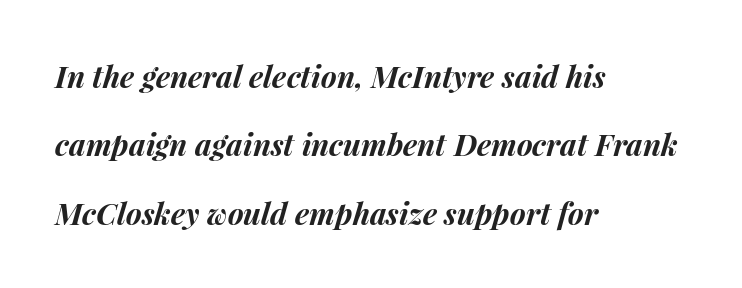
The image shows 30 px bold type, italic (leaning right); set left-aligned, loose line spacing (2.28x), normal letter spacing, not underlined; medium stroke contrast and a medium x-height.
